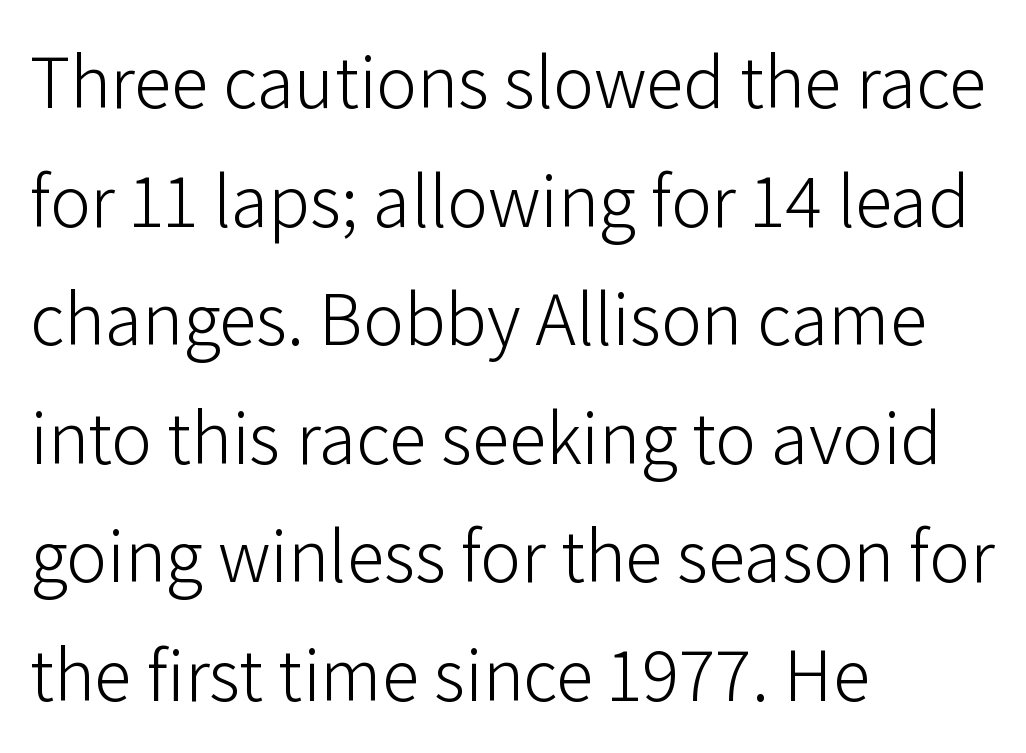
{"serif": "no", "italic": "no", "bold": "no", "weight": "light", "width": "normal", "stroke_contrast": "low", "x_height": "medium", "monospaced": "no", "underline": "no", "align": "left", "line_spacing": "normal", "line_spacing_ratio": 1.56, "letter_spacing": "normal", "letter_spacing_em": 0.0, "glyph_px": 76}
